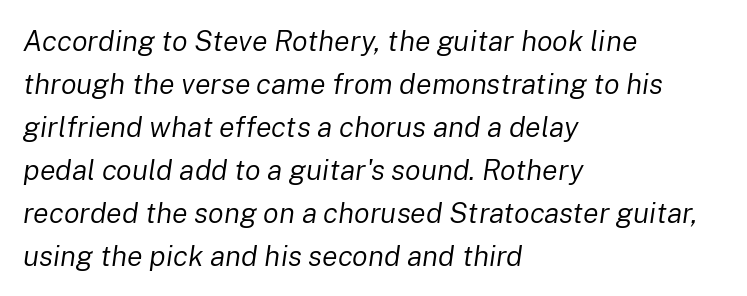
{"italic": "yes", "lean": "right", "slant_degrees": 8, "bold": "no", "weight": "regular", "width": "normal", "stroke_contrast": "low", "x_height": "medium", "monospaced": "no", "underline": "no", "align": "left", "line_spacing": "normal", "line_spacing_ratio": 1.48, "letter_spacing": "normal", "letter_spacing_em": 0.0, "glyph_px": 29}
